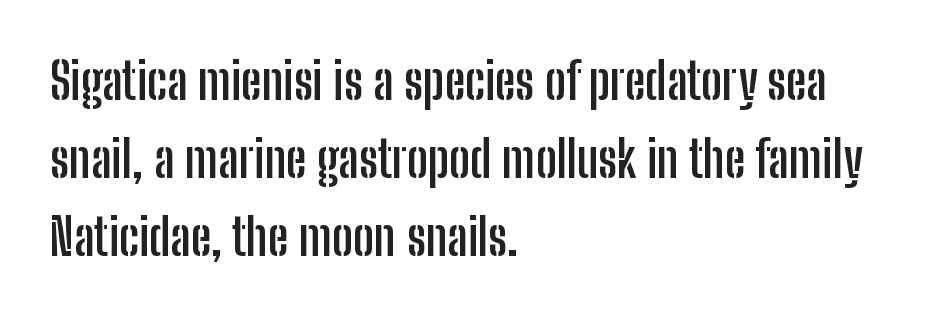
Q: Is the text bold? A: Yes.
Q: Is the text italic (slanted)? A: No, it is upright.
Q: Is the typeface a serif or a sans-serif typeface? A: Sans-serif.
Q: Is the text underlined? A: No.
Q: How is the paragraph aligned? A: Left-aligned.
Q: Is the spacing between letters normal or unusually wide? A: Normal.
Q: Is the spacing between lines tight, normal or loose? A: Normal.
Q: Width (condensed, normal, or wide)? A: Condensed.
Q: Stroke contrast? A: Low.
Q: x-height? A: Medium.
Q: Monospaced? A: No.
